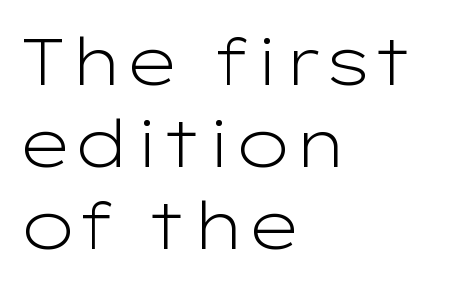
Q: Is the text bold? A: No.
Q: Is the text italic (slanted)? A: No, it is upright.
Q: Is the typeface a serif or a sans-serif typeface? A: Sans-serif.
Q: Is the text underlined? A: No.
Q: How is the paragraph aligned? A: Left-aligned.
Q: Is the spacing between letters normal or unusually wide? A: Normal.
Q: Width (condensed, normal, or wide)? A: Wide.
Q: Stroke contrast? A: Low.
Q: x-height? A: Medium.
Q: Monospaced? A: No.
